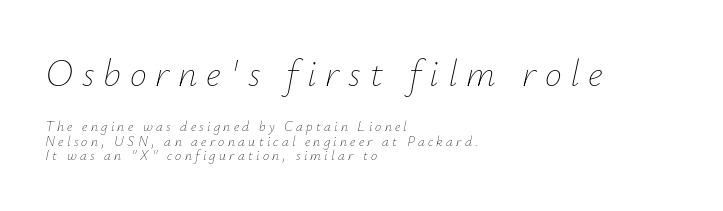
{"italic": "yes", "lean": "right", "slant_degrees": 12, "bold": "no", "weight": "thin", "width": "normal", "stroke_contrast": "low", "x_height": "small", "monospaced": "no", "underline": "no", "align": "left", "line_spacing": "tight", "line_spacing_ratio": 1.06, "letter_spacing": "wide", "letter_spacing_em": 0.23, "larger_block": "first", "size_ratio": 2.71, "glyph_px": 38}
